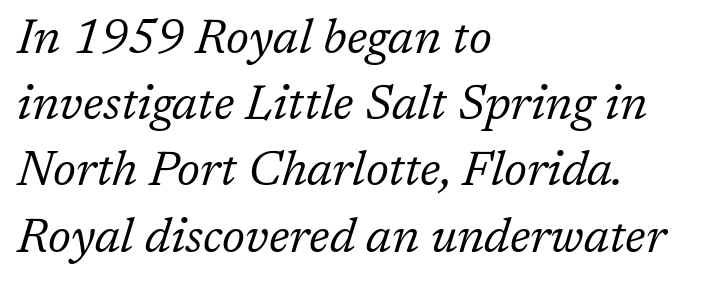
{"serif": "yes", "italic": "yes", "lean": "right", "slant_degrees": 17, "bold": "no", "weight": "regular", "width": "normal", "stroke_contrast": "low", "x_height": "medium", "monospaced": "no", "underline": "no", "align": "left", "line_spacing": "normal", "line_spacing_ratio": 1.38, "letter_spacing": "normal", "letter_spacing_em": 0.0, "glyph_px": 48}
